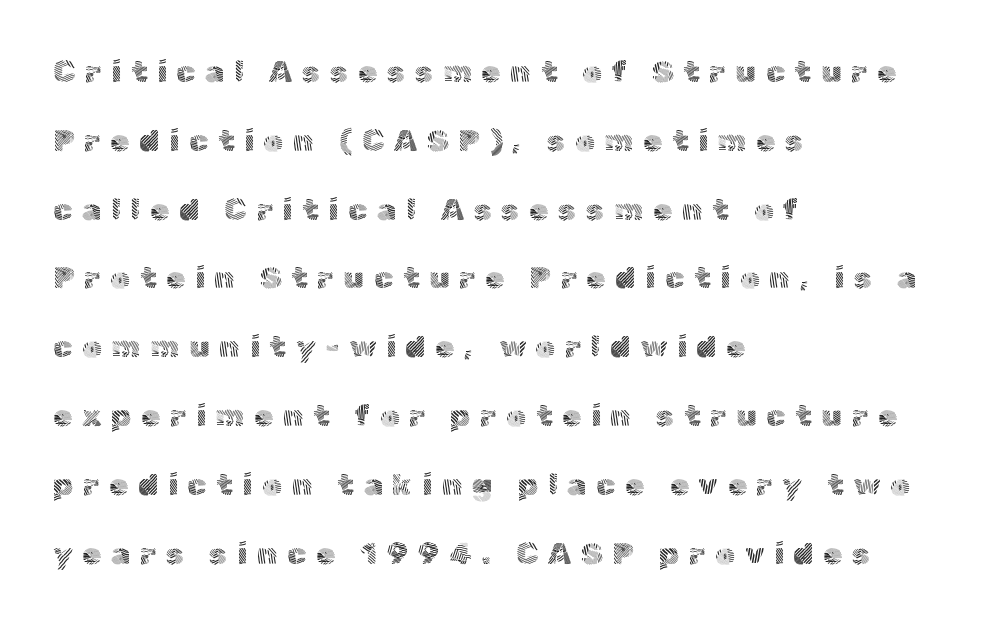
Q: Is the text bold? A: No.
Q: Is the text italic (slanted)? A: No, it is upright.
Q: Is the typeface a serif or a sans-serif typeface? A: Sans-serif.
Q: Is the text underlined? A: No.
Q: How is the paragraph aligned? A: Left-aligned.
Q: Is the spacing between letters normal or unusually wide? A: Unusually wide.
Q: Is the spacing between lines tight, normal or loose? A: Loose.
Q: Width (condensed, normal, or wide)? A: Normal.
Q: x-height? A: Medium.
Q: Monospaced? A: No.
